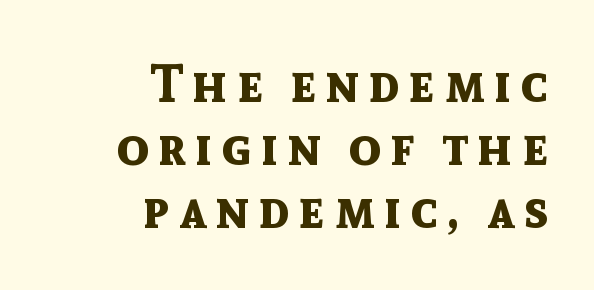
Q: Is the text bold? A: Yes.
Q: Is the text italic (slanted)? A: No, it is upright.
Q: Is the typeface a serif or a sans-serif typeface? A: Sans-serif.
Q: Is the text underlined? A: No.
Q: How is the paragraph aligned? A: Right-aligned.
Q: Width (condensed, normal, or wide)? A: Normal.
Q: x-height? A: Medium.
Q: Monospaced? A: No.
